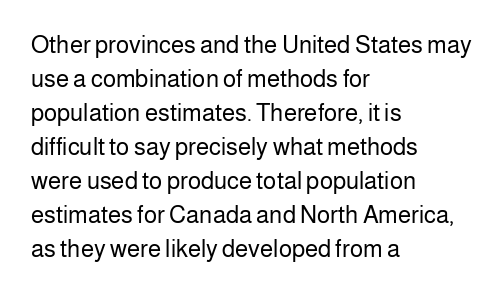
The image shows 24 px text type, upright; set left-aligned, normal line spacing (1.42x), normal letter spacing, not underlined.
